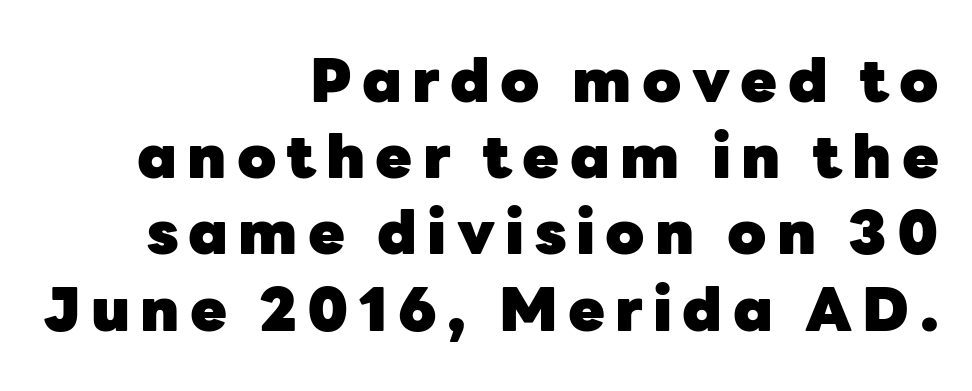
Q: Is the text bold? A: Yes.
Q: Is the text italic (slanted)? A: No, it is upright.
Q: Is the typeface a serif or a sans-serif typeface? A: Sans-serif.
Q: Is the text underlined? A: No.
Q: How is the paragraph aligned? A: Right-aligned.
Q: Is the spacing between lines tight, normal or loose? A: Normal.
Q: Width (condensed, normal, or wide)? A: Normal.
Q: Stroke contrast? A: Low.
Q: x-height? A: Medium.
Q: Monospaced? A: No.
